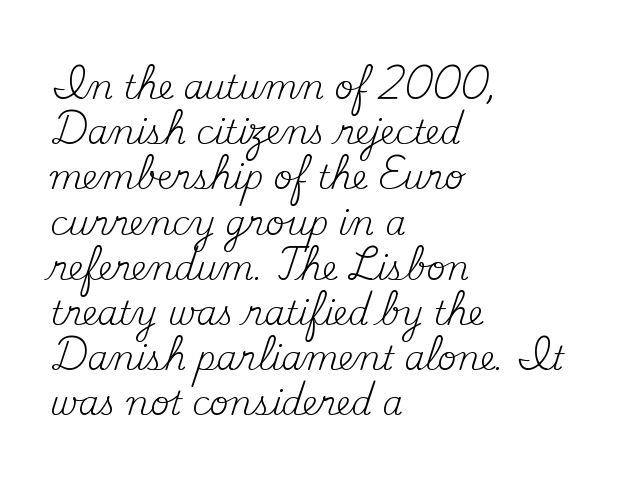
Q: Is the text bold? A: No.
Q: Is the text italic (slanted)? A: Yes.
Q: Is the typeface a serif or a sans-serif typeface? A: Serif.
Q: Is the text underlined? A: No.
Q: How is the paragraph aligned? A: Left-aligned.
Q: Is the spacing between letters normal or unusually wide? A: Normal.
Q: Is the spacing between lines tight, normal or loose? A: Normal.
Q: Width (condensed, normal, or wide)? A: Normal.
Q: Stroke contrast? A: Medium.
Q: x-height? A: Small.
Q: Monospaced? A: No.
